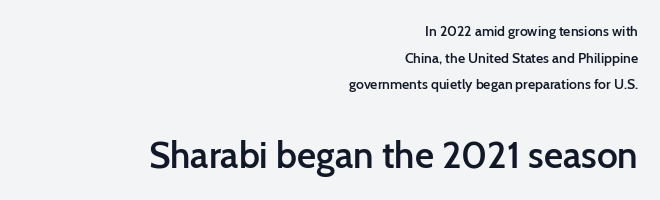
{"serif": "no", "italic": "no", "bold": "semi", "weight": "semibold", "width": "normal", "stroke_contrast": "low", "x_height": "medium", "monospaced": "no", "underline": "no", "align": "right", "line_spacing": "loose", "line_spacing_ratio": 1.91, "letter_spacing": "normal", "letter_spacing_em": 0.0, "larger_block": "second", "size_ratio": 2.64, "glyph_px": 37}
